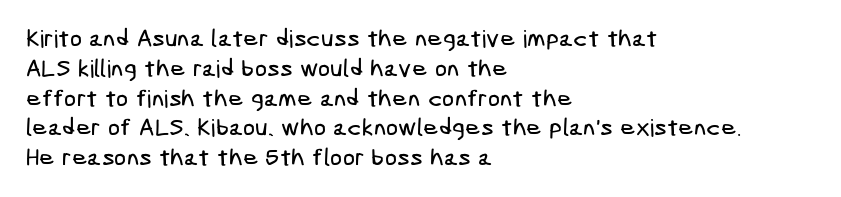
The image shows 24 px text type; set left-aligned, line spacing 1.24x, normal letter spacing, not underlined.
